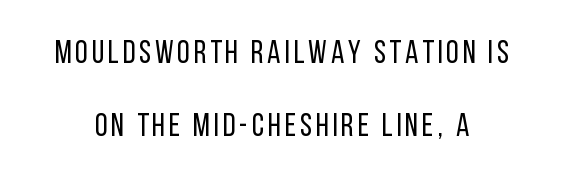
{"serif": "no", "italic": "no", "bold": "no", "weight": "regular", "width": "condensed", "stroke_contrast": "low", "x_height": "large", "monospaced": "no", "underline": "no", "align": "center", "line_spacing": "loose", "line_spacing_ratio": 2.27, "glyph_px": 32}
